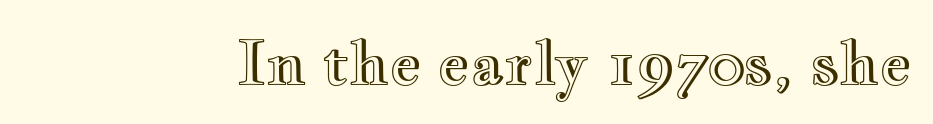
{"italic": "no", "width": "wide", "x_height": "small", "monospaced": "no", "underline": "no", "letter_spacing": "normal", "letter_spacing_em": 0.0, "glyph_px": 61}
